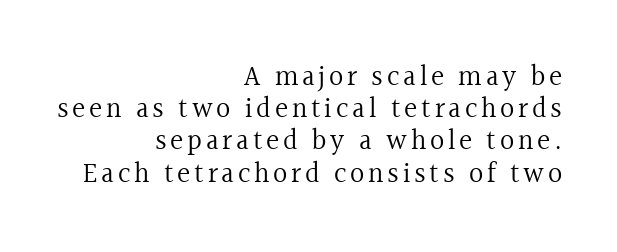
{"serif": "yes", "italic": "no", "bold": "no", "weight": "regular", "width": "normal", "x_height": "medium", "monospaced": "no", "underline": "no", "align": "right", "line_spacing": "tight", "line_spacing_ratio": 1.15, "glyph_px": 28}
